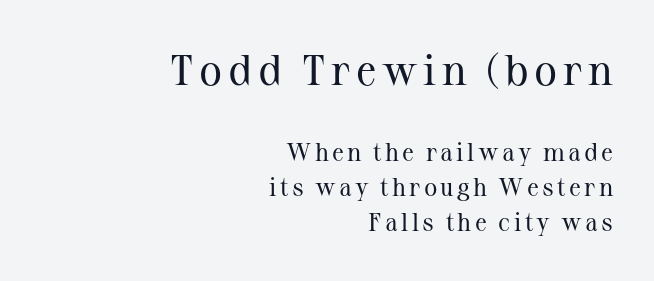
Q: Is the text bold? A: No.
Q: Is the text italic (slanted)? A: No, it is upright.
Q: Is the typeface a serif or a sans-serif typeface? A: Serif.
Q: Is the text underlined? A: No.
Q: How is the paragraph aligned? A: Right-aligned.
Q: Is the spacing between lines tight, normal or loose? A: Normal.
Q: Which block of text is set in a larger size, the first (top) or the second (bottom)? A: The first (top) one.
Q: Width (condensed, normal, or wide)? A: Normal.
Q: Stroke contrast? A: Medium.
Q: x-height? A: Medium.
Q: Monospaced? A: No.
